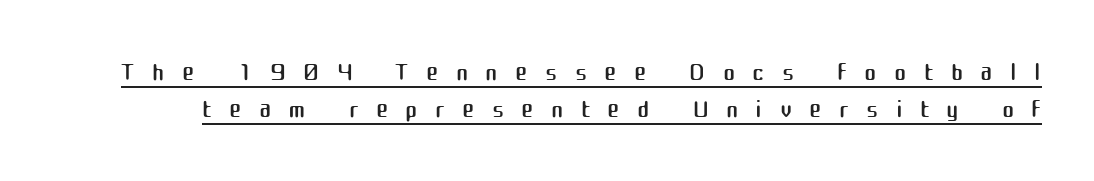
{"serif": "no", "italic": "no", "bold": "no", "weight": "regular", "width": "normal", "stroke_contrast": "medium", "x_height": "medium", "monospaced": "no", "underline": "yes", "line_spacing": "tight", "line_spacing_ratio": 1.0, "letter_spacing": "wide", "letter_spacing_em": 0.47, "glyph_px": 37}
